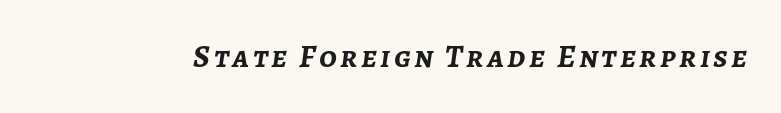
Q: Is the text bold? A: Yes.
Q: Is the text italic (slanted)? A: Yes, it leans right by about 7 degrees.
Q: Is the text underlined? A: No.
Q: Width (condensed, normal, or wide)? A: Normal.
Q: Stroke contrast? A: Low.
Q: x-height? A: Medium.
Q: Monospaced? A: No.
